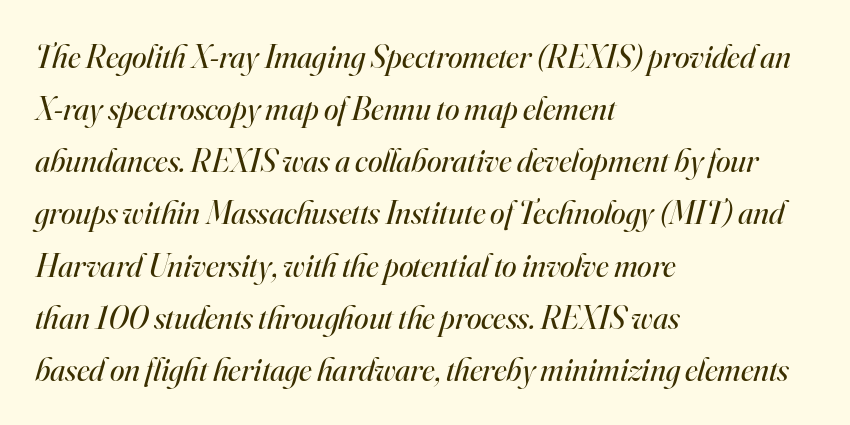
Q: Is the text bold? A: No.
Q: Is the text italic (slanted)? A: Yes, it leans right by about 16 degrees.
Q: Is the typeface a serif or a sans-serif typeface? A: Serif.
Q: Is the text underlined? A: No.
Q: How is the paragraph aligned? A: Left-aligned.
Q: Is the spacing between letters normal or unusually wide? A: Normal.
Q: Is the spacing between lines tight, normal or loose? A: Normal.
Q: Width (condensed, normal, or wide)? A: Normal.
Q: Stroke contrast? A: High.
Q: x-height? A: Small.
Q: Monospaced? A: No.
